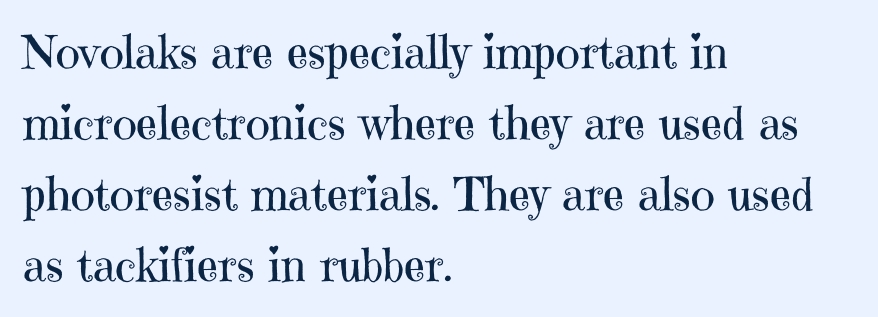
The lettering holds an erect, upright posture throughout. The face looks like a standard text weight, possibly lighter. The rendering keeps characters at their native spacing. The baseline area is clear.
